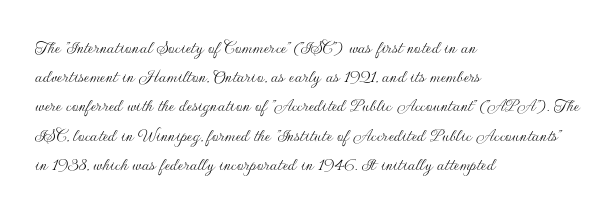
Q: Is the text bold? A: No.
Q: Is the text italic (slanted)? A: Yes.
Q: Is the text underlined? A: No.
Q: How is the paragraph aligned? A: Left-aligned.
Q: Is the spacing between letters normal or unusually wide? A: Normal.
Q: Is the spacing between lines tight, normal or loose? A: Normal.
